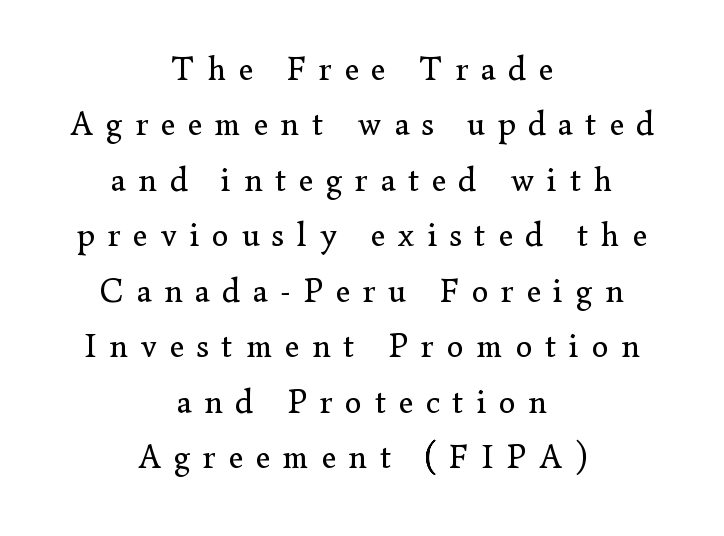
{"serif": "yes", "italic": "no", "bold": "no", "weight": "regular", "width": "normal", "stroke_contrast": "low", "x_height": "small", "monospaced": "no", "underline": "no", "align": "center", "line_spacing": "normal", "line_spacing_ratio": 1.63, "letter_spacing": "wide", "letter_spacing_em": 0.37, "glyph_px": 34}
